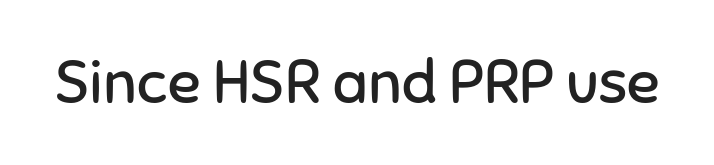
Spacing between characters is what you'd get straight out of the box. Nothing sits at the stroke ends, so this counts as sans-serif. Ascenders rise straight up at ninety degrees. The passage shown is not underscored anywhere. Summary of weight: not heavy and not bold. Proportional: the letters do not fall into vertical columns.
